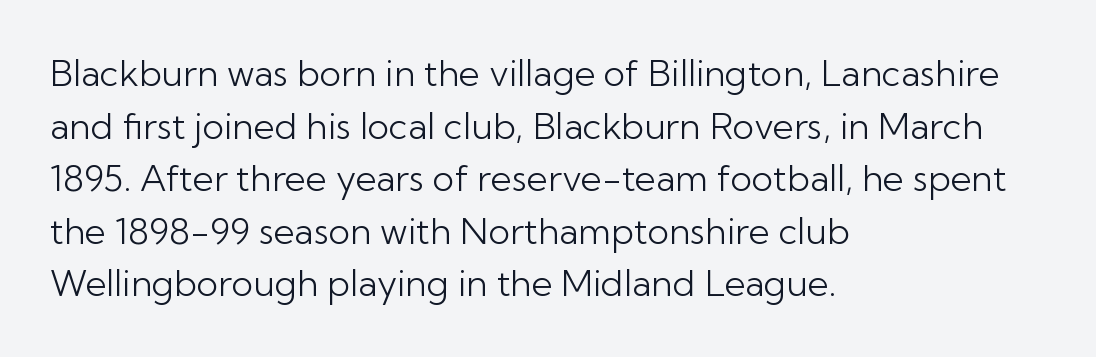
The image shows 36 px light sans-serif type, upright; set left-aligned, normal line spacing (1.46x), normal letter spacing, not underlined; low stroke contrast and a medium x-height.
